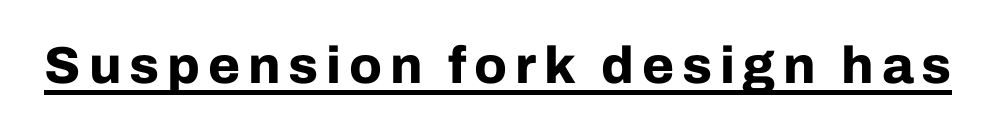
The image shows 52 px bold sans-serif type, upright; set underlined; low stroke contrast and a medium x-height.
